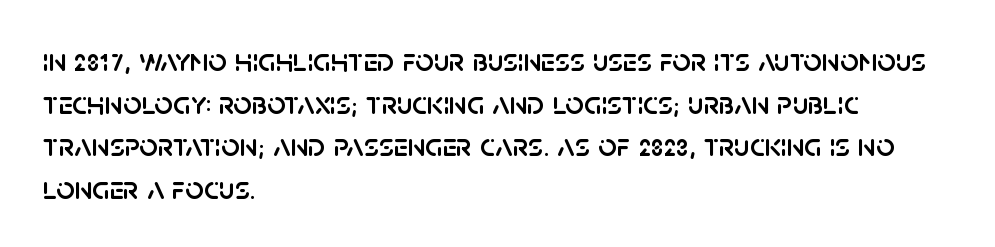
The space between consecutive lines is moderate. Serifs: no, the terminals of the letterforms are clean. When letters stand straight like this, we call the style roman or upright. The specimen omits any rule beneath the text block's lines.
